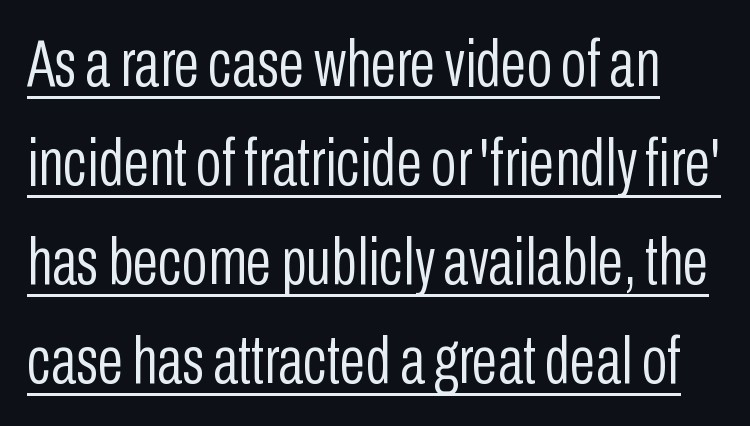
Q: Is the text bold? A: No.
Q: Is the text italic (slanted)? A: No, it is upright.
Q: Is the typeface a serif or a sans-serif typeface? A: Sans-serif.
Q: Is the text underlined? A: Yes.
Q: Is the spacing between letters normal or unusually wide? A: Normal.
Q: Is the spacing between lines tight, normal or loose? A: Normal.
Q: Width (condensed, normal, or wide)? A: Condensed.
Q: Stroke contrast? A: Low.
Q: x-height? A: Medium.
Q: Monospaced? A: No.
